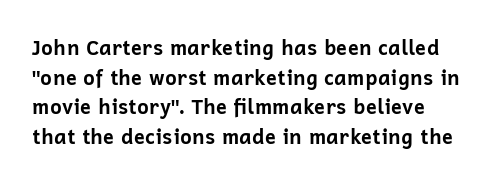
The image shows 20 px bold type, upright; set normal line spacing (1.48x), normal letter spacing, not underlined.
